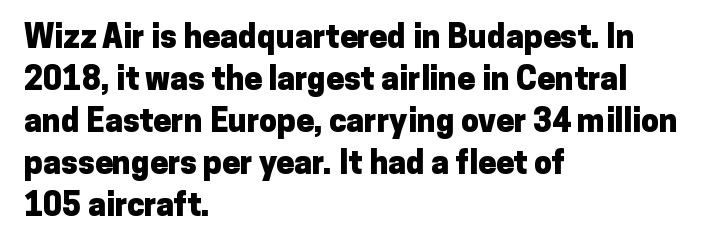
The image shows 32 px heavy sans-serif type, upright; set left-aligned, normal line spacing (1.31x), normal letter spacing, not underlined; low stroke contrast and a medium x-height.
